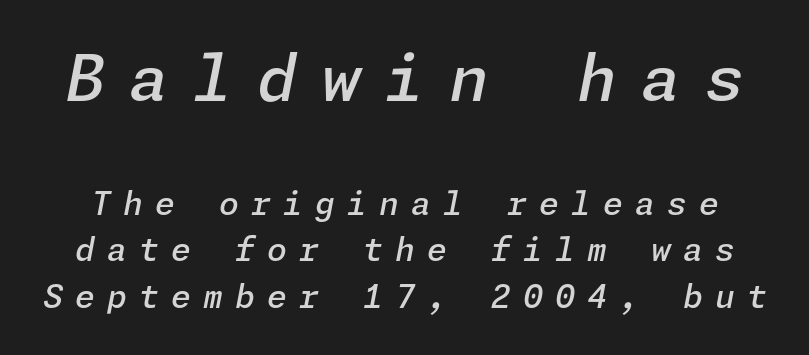
{"italic": "yes", "lean": "right", "slant_degrees": 11, "bold": "semi", "weight": "semibold", "width": "normal", "stroke_contrast": "low", "x_height": "medium", "underline": "no", "line_spacing": "normal", "line_spacing_ratio": 1.45, "letter_spacing": "wide", "letter_spacing_em": 0.38, "larger_block": "first", "size_ratio": 2.0, "glyph_px": 64}
